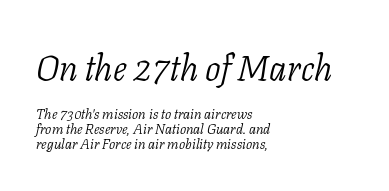
Q: Is the text bold? A: No.
Q: Is the text italic (slanted)? A: Yes, it leans right by about 11 degrees.
Q: Is the typeface a serif or a sans-serif typeface? A: Serif.
Q: Is the text underlined? A: No.
Q: How is the paragraph aligned? A: Left-aligned.
Q: Is the spacing between letters normal or unusually wide? A: Normal.
Q: Is the spacing between lines tight, normal or loose? A: Tight.
Q: Which block of text is set in a larger size, the first (top) or the second (bottom)? A: The first (top) one.
Q: Width (condensed, normal, or wide)? A: Normal.
Q: Stroke contrast? A: Low.
Q: x-height? A: Medium.
Q: Monospaced? A: No.
